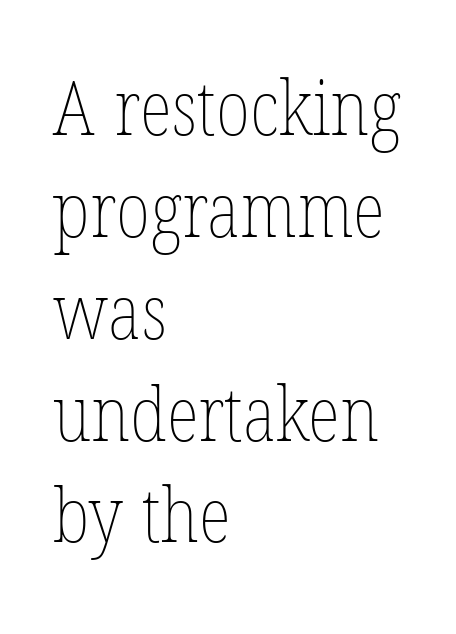
Q: Is the text bold? A: No.
Q: Is the text underlined? A: No.
Q: How is the paragraph aligned? A: Left-aligned.
Q: Is the spacing between letters normal or unusually wide? A: Normal.
Q: Is the spacing between lines tight, normal or loose? A: Normal.
Q: Width (condensed, normal, or wide)? A: Condensed.
Q: Stroke contrast? A: Low.
Q: x-height? A: Medium.
Q: Monospaced? A: No.
